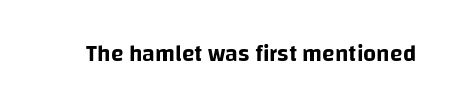
Each word holds together tightly as a unit, with standard inter-letter gaps. Posture: upright roman. The specimen omits any rule beneath the text block's lines.
